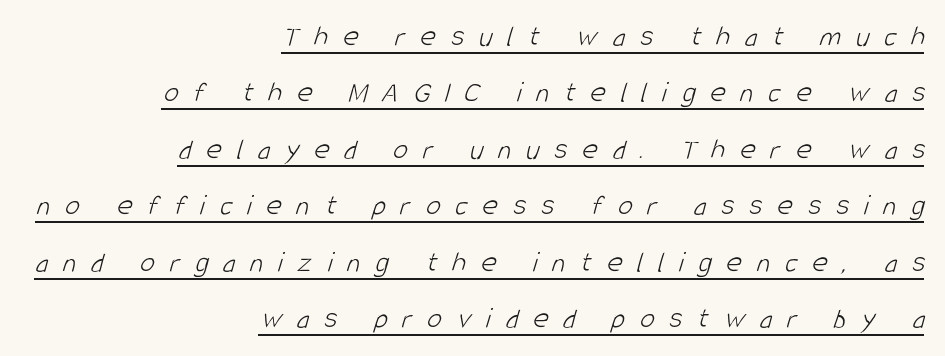
The image shows 30 px light, condensed sans-serif type; set right-aligned, line spacing 1.88x, unusually wide letter spacing (+0.49 em), underlined; low stroke contrast and a large x-height.
